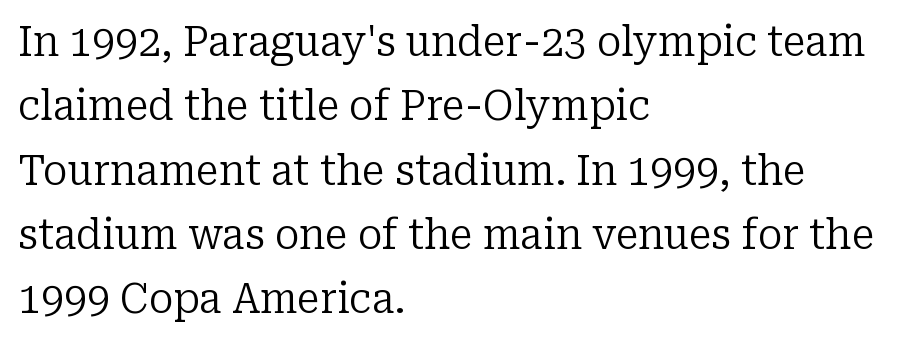
{"serif": "yes", "italic": "no", "bold": "no", "weight": "regular", "width": "normal", "stroke_contrast": "low", "x_height": "medium", "monospaced": "no", "underline": "no", "align": "left", "line_spacing": "normal", "line_spacing_ratio": 1.57, "letter_spacing": "normal", "letter_spacing_em": 0.0, "glyph_px": 41}
